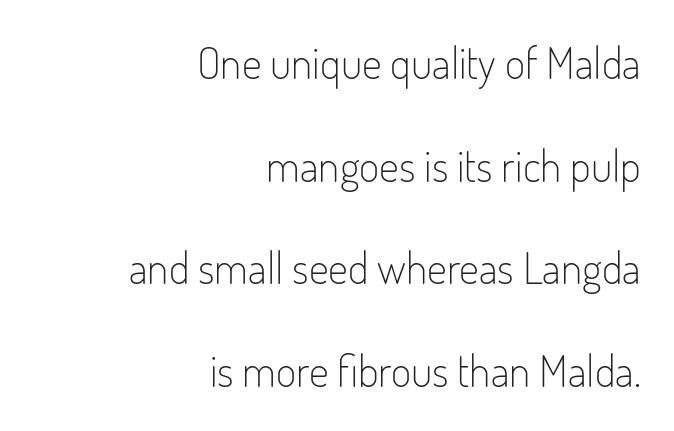
Q: Is the text bold? A: No.
Q: Is the text italic (slanted)? A: No, it is upright.
Q: Is the typeface a serif or a sans-serif typeface? A: Sans-serif.
Q: Is the text underlined? A: No.
Q: How is the paragraph aligned? A: Right-aligned.
Q: Is the spacing between letters normal or unusually wide? A: Normal.
Q: Is the spacing between lines tight, normal or loose? A: Loose.
Q: Width (condensed, normal, or wide)? A: Condensed.
Q: Stroke contrast? A: Low.
Q: x-height? A: Small.
Q: Monospaced? A: No.
